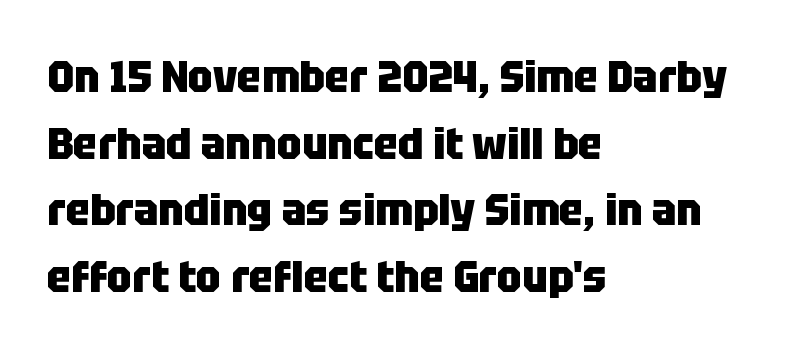
Q: Is the text bold? A: Yes.
Q: Is the text italic (slanted)? A: No, it is upright.
Q: Is the typeface a serif or a sans-serif typeface? A: Sans-serif.
Q: Is the text underlined? A: No.
Q: How is the paragraph aligned? A: Left-aligned.
Q: Is the spacing between letters normal or unusually wide? A: Normal.
Q: Is the spacing between lines tight, normal or loose? A: Normal.
Q: Width (condensed, normal, or wide)? A: Condensed.
Q: Stroke contrast? A: Low.
Q: x-height? A: Large.
Q: Monospaced? A: No.
